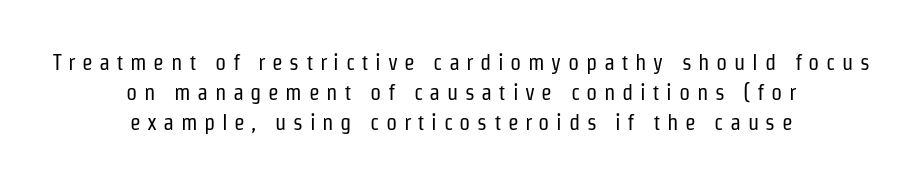
Q: Is the text bold? A: No.
Q: Is the text italic (slanted)? A: No, it is upright.
Q: Is the text underlined? A: No.
Q: How is the paragraph aligned? A: Centered.
Q: Is the spacing between letters normal or unusually wide? A: Unusually wide.
Q: Is the spacing between lines tight, normal or loose? A: Normal.
